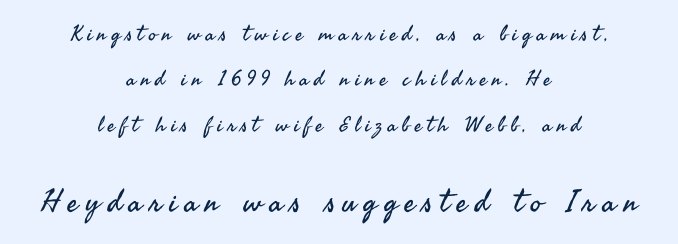
The image shows 31 px regular-weight sans-serif type; set centered, loose line spacing (2.16x), unusually wide letter spacing (+0.25 em), not underlined; the second (bottom) block is 1.48x larger; medium stroke contrast and a small x-height.
